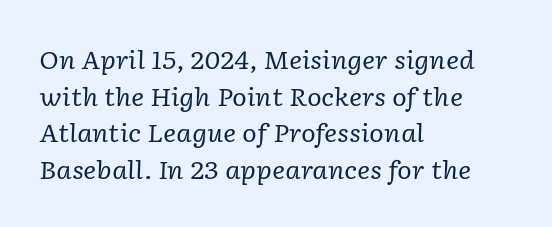
Does the leading feel generous? No, just average. The rag falls on the right side of this text block. Style check: oblique. Underlining? Definitely not there. Is the type heavy? It reads as light-to-regular instead.
